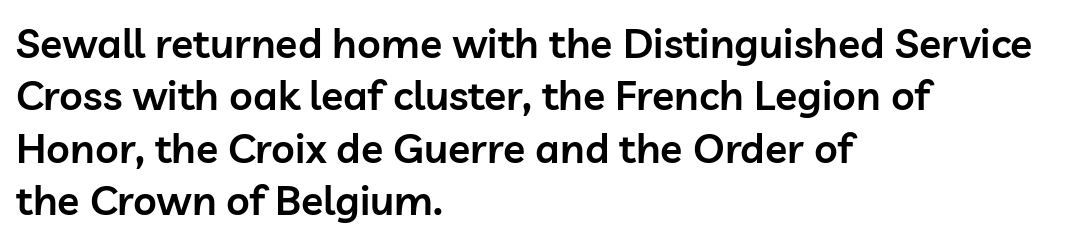
Q: Is the text bold? A: Semi-bold.
Q: Is the text italic (slanted)? A: No, it is upright.
Q: Is the typeface a serif or a sans-serif typeface? A: Sans-serif.
Q: Is the text underlined? A: No.
Q: How is the paragraph aligned? A: Left-aligned.
Q: Is the spacing between letters normal or unusually wide? A: Normal.
Q: Is the spacing between lines tight, normal or loose? A: Normal.
Q: Width (condensed, normal, or wide)? A: Normal.
Q: Stroke contrast? A: Low.
Q: x-height? A: Medium.
Q: Monospaced? A: No.
